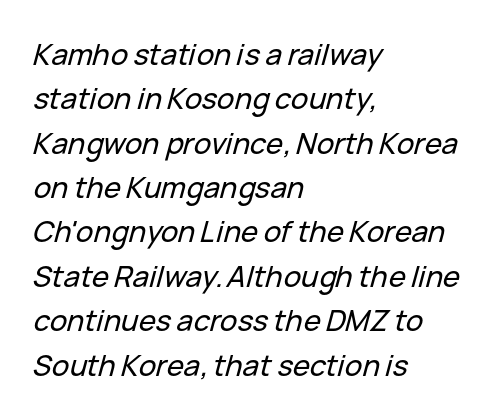
Q: Is the text italic (slanted)? A: Yes, it leans right by about 15 degrees.
Q: Is the text underlined? A: No.
Q: How is the paragraph aligned? A: Left-aligned.
Q: Is the spacing between letters normal or unusually wide? A: Normal.
Q: Is the spacing between lines tight, normal or loose? A: Normal.
Q: Width (condensed, normal, or wide)? A: Normal.
Q: Stroke contrast? A: Low.
Q: x-height? A: Medium.
Q: Monospaced? A: No.
